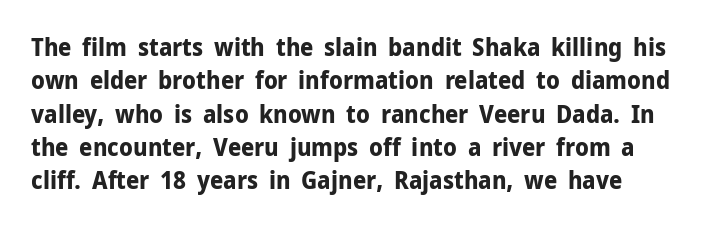
Nobody touched the tracking dial on this one. Heavy, bold letterforms. The passage shown stacks its lines at a standard gap. Italic: no, the glyphs are upright roman. The baseline area is clear.
